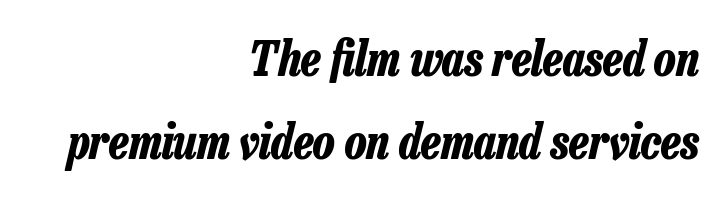
Emphasis by weight is at full strength: bold. Clear beneath every line of the passage. Leftover space on each line is placed entirely before the opening word. Is this a fixed-width face? No — the glyphs have proportional, varying widths. Inter-character spacing is left at the font's built-in metrics.
